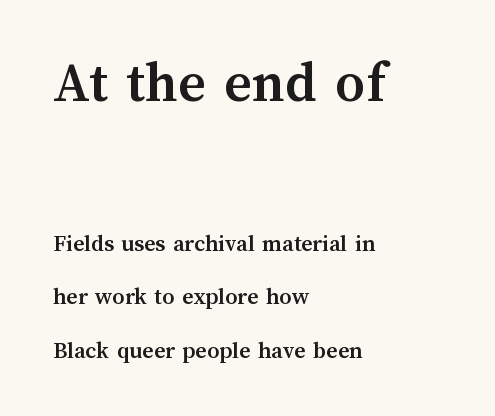
Q: Is the text bold? A: Yes.
Q: Is the text italic (slanted)? A: No, it is upright.
Q: Is the text underlined? A: No.
Q: How is the paragraph aligned? A: Left-aligned.
Q: Is the spacing between letters normal or unusually wide? A: Normal.
Q: Is the spacing between lines tight, normal or loose? A: Loose.
Q: Which block of text is set in a larger size, the first (top) or the second (bottom)? A: The first (top) one.
Q: Width (condensed, normal, or wide)? A: Normal.
Q: Stroke contrast? A: Medium.
Q: x-height? A: Medium.
Q: Monospaced? A: No.
